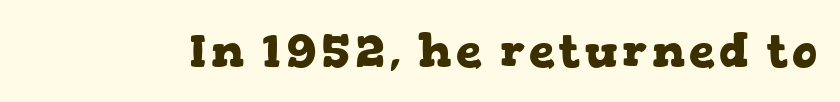
Q: Is the text bold? A: Yes.
Q: Is the text italic (slanted)? A: No, it is upright.
Q: Is the typeface a serif or a sans-serif typeface? A: Serif.
Q: Is the text underlined? A: No.
Q: Width (condensed, normal, or wide)? A: Wide.
Q: Stroke contrast? A: Low.
Q: x-height? A: Medium.
Q: Monospaced? A: No.
